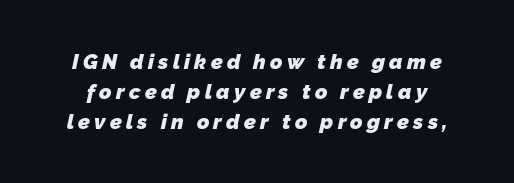
Tracking here is generous; glyphs stand well apart from one another. Leading matches the norm, producing a regular column. Every letter is thick-stroked: bold, no question. Clear beneath every line of the passage.
